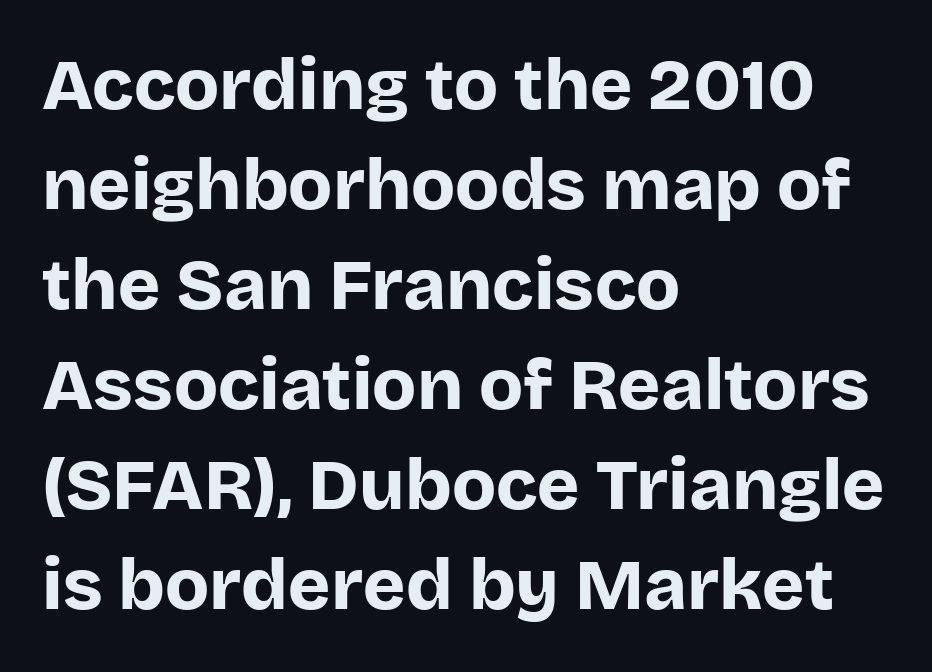
{"serif": "no", "italic": "no", "bold": "yes", "weight": "bold", "width": "normal", "stroke_contrast": "low", "x_height": "large", "monospaced": "no", "underline": "no", "align": "left", "line_spacing": "normal", "line_spacing_ratio": 1.39, "letter_spacing": "normal", "letter_spacing_em": 0.0, "glyph_px": 72}
